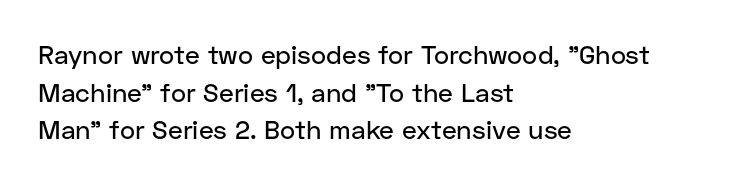
{"italic": "no", "underline": "no", "align": "left", "line_spacing": "normal", "line_spacing_ratio": 1.45, "letter_spacing": "normal", "letter_spacing_em": 0.0, "glyph_px": 26}
